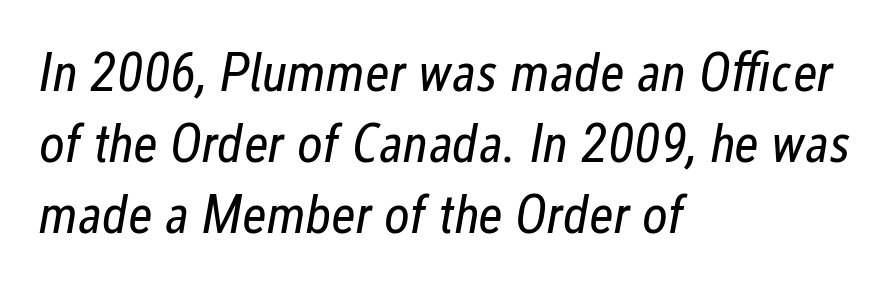
You can tell it's italic because the verticals aren't actually vertical. The zone under the glyphs is completely vacant. Each word holds together tightly as a unit, with standard inter-letter gaps. The lines sit at an ordinary, default distance from one another. Each line starts at the same left margin while the right side varies.
